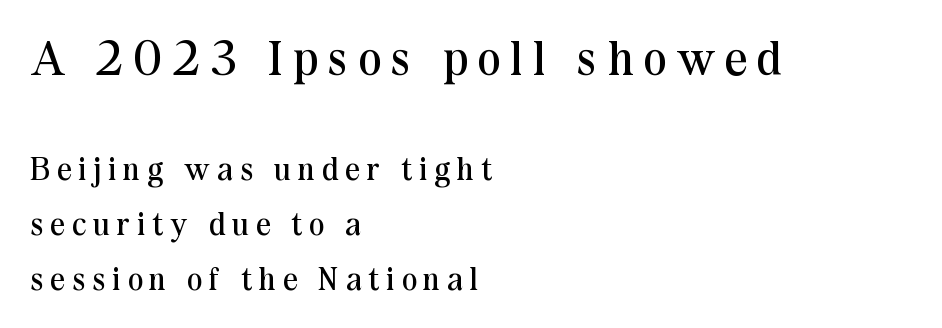
Q: Is the text bold? A: No.
Q: Is the text italic (slanted)? A: No, it is upright.
Q: Is the typeface a serif or a sans-serif typeface? A: Serif.
Q: Is the text underlined? A: No.
Q: How is the paragraph aligned? A: Left-aligned.
Q: Is the spacing between letters normal or unusually wide? A: Unusually wide.
Q: Which block of text is set in a larger size, the first (top) or the second (bottom)? A: The first (top) one.
Q: Width (condensed, normal, or wide)? A: Normal.
Q: Stroke contrast? A: Medium.
Q: x-height? A: Medium.
Q: Monospaced? A: No.
